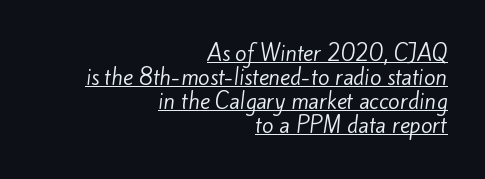
The image shows 21 px text type; set right-aligned, tight line spacing (1.14x), normal letter spacing, underlined.
